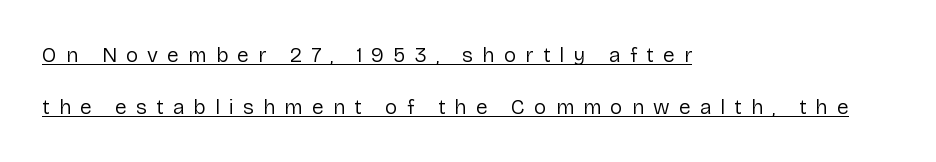
{"italic": "no", "bold": "no", "underline": "yes", "align": "left", "line_spacing": "loose", "line_spacing_ratio": 2.47, "letter_spacing": "wide", "letter_spacing_em": 0.43, "glyph_px": 21}
